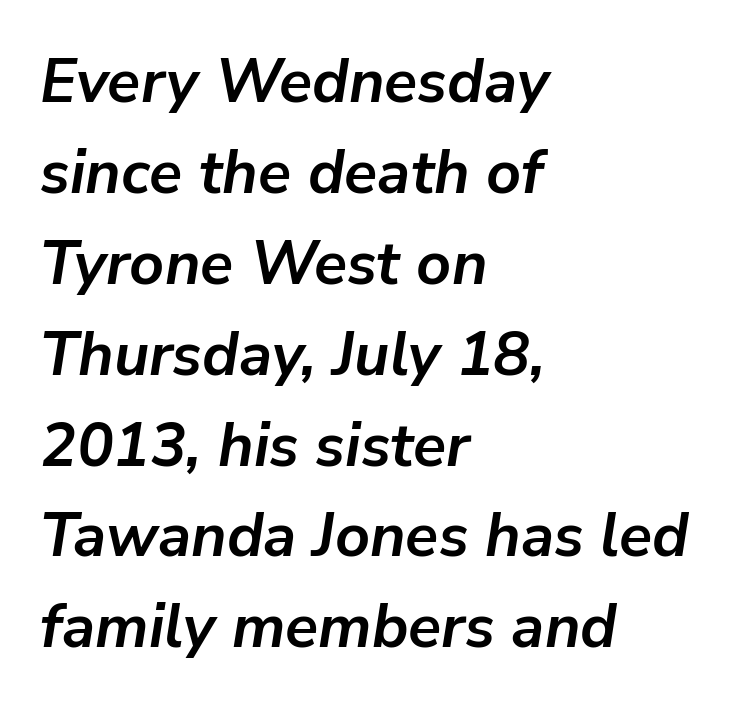
{"italic": "yes", "lean": "right", "slant_degrees": 9, "bold": "yes", "weight": "semibold", "width": "normal", "stroke_contrast": "low", "x_height": "medium", "monospaced": "no", "underline": "no", "align": "left", "line_spacing": "normal", "line_spacing_ratio": 1.49, "letter_spacing": "normal", "letter_spacing_em": 0.0, "glyph_px": 61}
